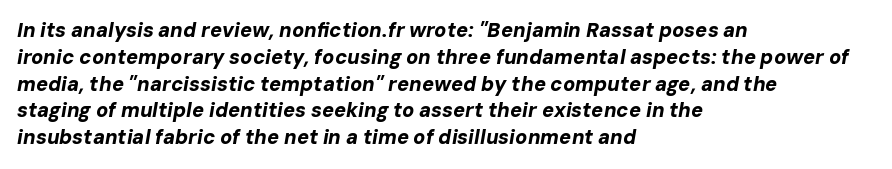
{"italic": "yes", "lean": "right", "slant_degrees": 10, "bold": "yes", "underline": "no", "align": "left", "line_spacing": "normal", "line_spacing_ratio": 1.34, "letter_spacing": "normal", "letter_spacing_em": 0.0, "glyph_px": 20}
